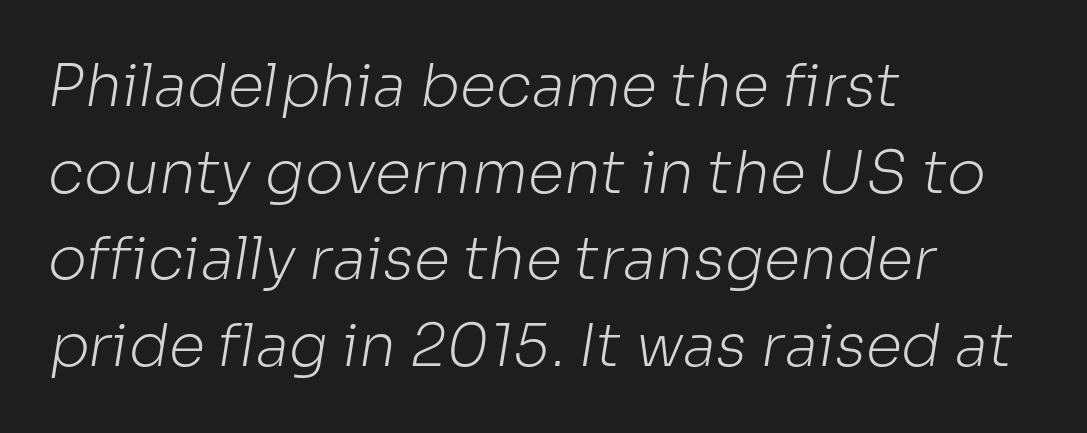
{"serif": "no", "bold": "no", "weight": "light", "width": "normal", "stroke_contrast": "low", "x_height": "medium", "monospaced": "no", "underline": "no", "align": "left", "line_spacing": "normal", "line_spacing_ratio": 1.47, "letter_spacing": "normal", "letter_spacing_em": 0.0, "glyph_px": 59}
